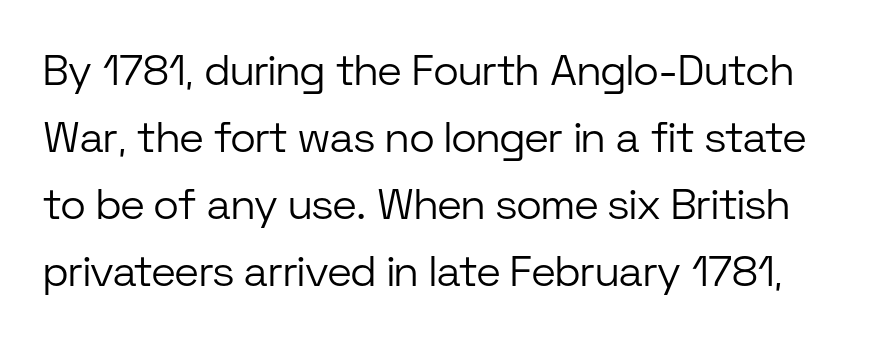
The image shows 43 px light sans-serif type, upright; set normal line spacing (1.56x), normal letter spacing, not underlined; low stroke contrast and a medium x-height.
